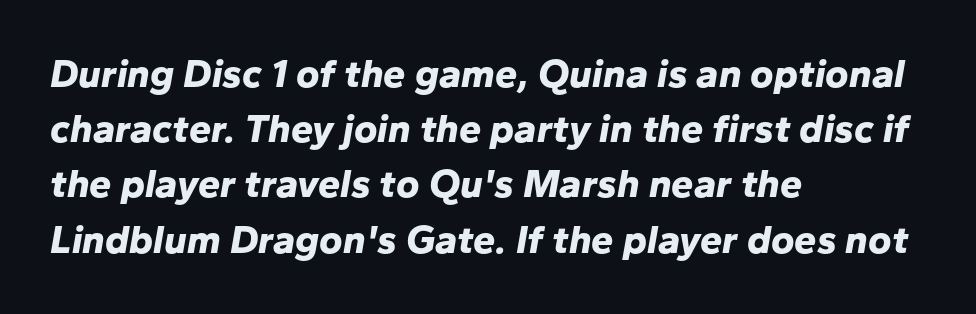
{"italic": "yes", "lean": "right", "slant_degrees": 10, "bold": "yes", "weight": "bold", "width": "normal", "stroke_contrast": "low", "x_height": "medium", "monospaced": "no", "underline": "no", "align": "left", "line_spacing": "normal", "line_spacing_ratio": 1.38, "letter_spacing": "normal", "letter_spacing_em": 0.0, "glyph_px": 40}
